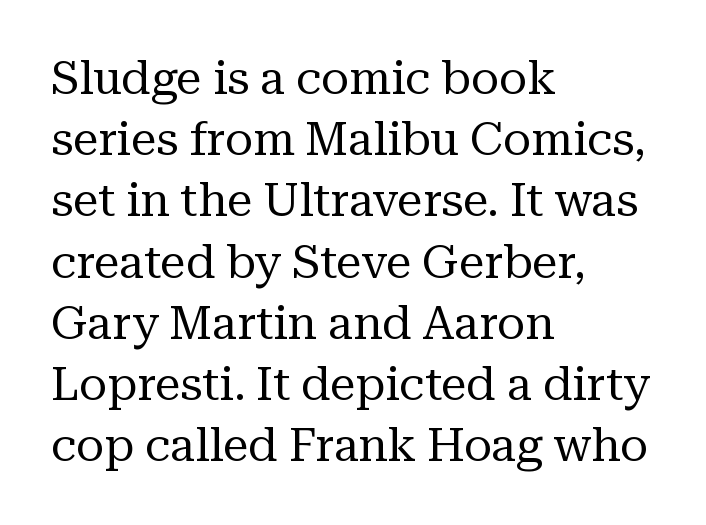
{"serif": "yes", "italic": "no", "bold": "no", "weight": "regular", "width": "normal", "stroke_contrast": "medium", "x_height": "medium", "monospaced": "no", "underline": "no", "align": "left", "line_spacing": "normal", "line_spacing_ratio": 1.33, "letter_spacing": "normal", "letter_spacing_em": 0.0, "glyph_px": 46}
